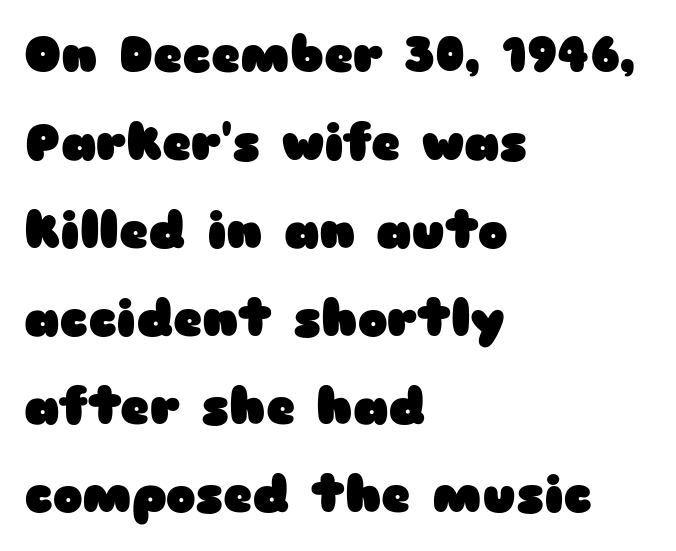
The image shows 50 px heavy, wide sans-serif type, upright; set left-aligned, line spacing 1.76x, normal letter spacing, not underlined; low stroke contrast and a medium x-height.
